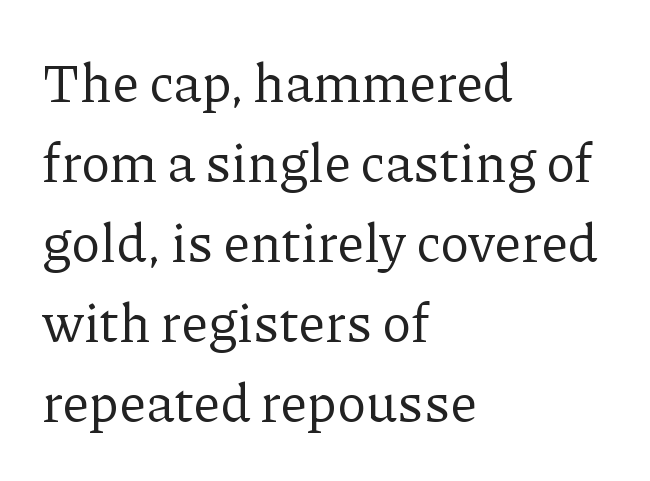
The lettering stays uniformly vertical, giving the passage a roman look. Notice how the passage keeps a crisp vertical edge on the left only. Any mark beneath the type? The region is blank. Varying glyph widths throughout — classic text-font behaviour. Think standard paragraph weight, or any step lighter than that. This is serif lettering, the kind often seen in printed books.
